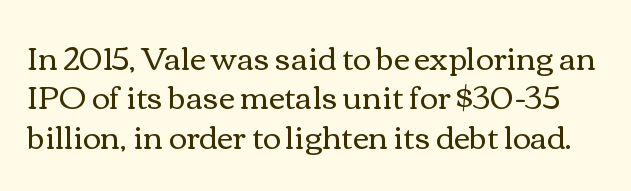
Q: Is the text bold? A: No.
Q: Is the text italic (slanted)? A: No, it is upright.
Q: Is the text underlined? A: No.
Q: Is the spacing between letters normal or unusually wide? A: Normal.
Q: Is the spacing between lines tight, normal or loose? A: Normal.
Q: Width (condensed, normal, or wide)? A: Wide.
Q: Stroke contrast? A: Medium.
Q: x-height? A: Medium.
Q: Monospaced? A: No.
